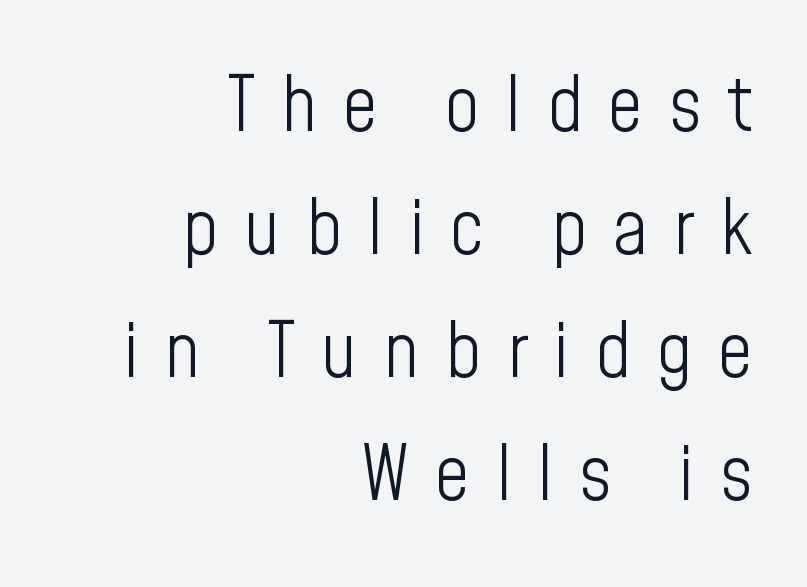
The image shows 76 px light, condensed sans-serif type, upright; set right-aligned, normal line spacing (1.62x), unusually wide letter spacing (+0.34 em), not underlined; low stroke contrast and a medium x-height.
